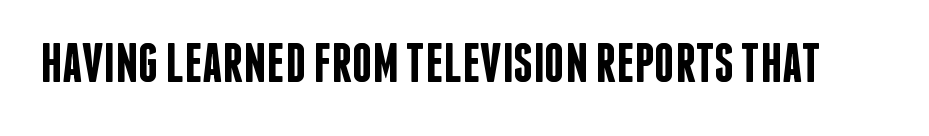
The image shows 56 px semibold, condensed sans-serif type, upright; set normal letter spacing, not underlined; low stroke contrast and a large x-height.
